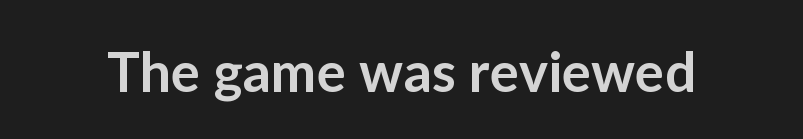
Underlining? Definitely not there. Examine the stroke ends and you'll find no serifs. Characters follow at the spacing the type designer built in. Typographic density is moderately raised because the face is semibold. Ascenders rise straight up at ninety degrees.
